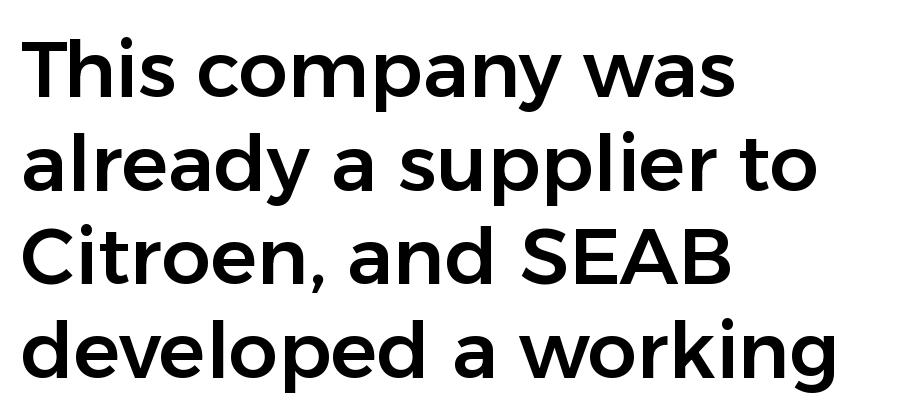
Observe the ordinary spacing: letters are neighbours, not strangers. Type style note: lacks serifs. Looks like regular typesetting: each glyph gets only the width it needs. Casual observation: everything's shoved over to the left.
